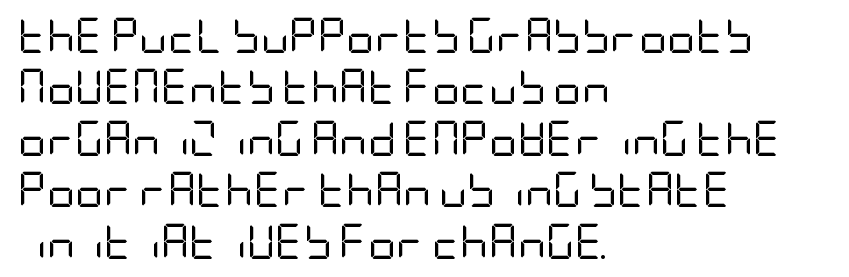
{"serif": "no", "italic": "no", "bold": "no", "weight": "regular", "width": "condensed", "stroke_contrast": "low", "x_height": "large", "underline": "no", "align": "left", "line_spacing": "normal", "line_spacing_ratio": 1.47, "letter_spacing": "normal", "letter_spacing_em": 0.0, "glyph_px": 35}
